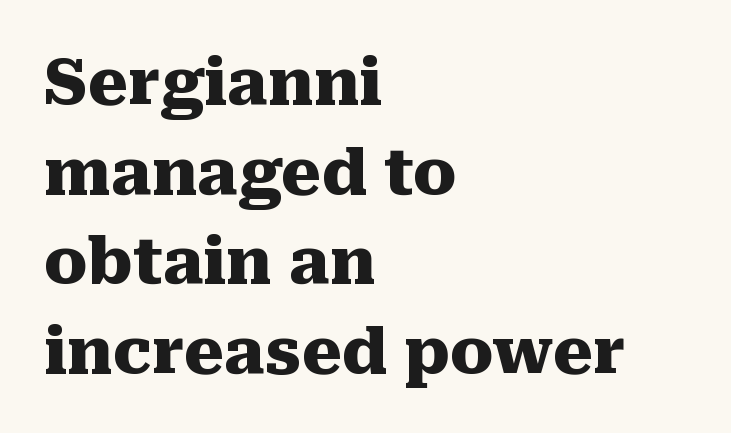
Q: Is the text bold? A: Yes.
Q: Is the text italic (slanted)? A: No, it is upright.
Q: Is the typeface a serif or a sans-serif typeface? A: Serif.
Q: Is the text underlined? A: No.
Q: How is the paragraph aligned? A: Left-aligned.
Q: Is the spacing between letters normal or unusually wide? A: Normal.
Q: Is the spacing between lines tight, normal or loose? A: Normal.
Q: Width (condensed, normal, or wide)? A: Normal.
Q: Stroke contrast? A: Medium.
Q: x-height? A: Medium.
Q: Monospaced? A: No.
